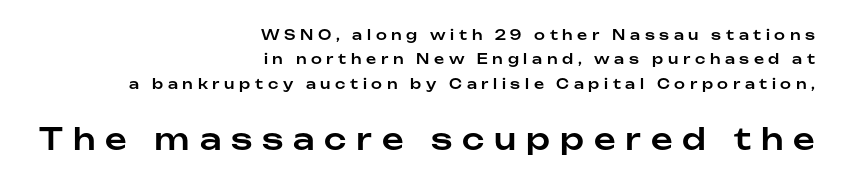
The image shows 30 px sans-serif type, upright; set right-aligned, line spacing 1.74x, unusually wide letter spacing (+0.33 em), not underlined; the second (bottom) block is 2.14x larger; low stroke contrast and a medium x-height.
